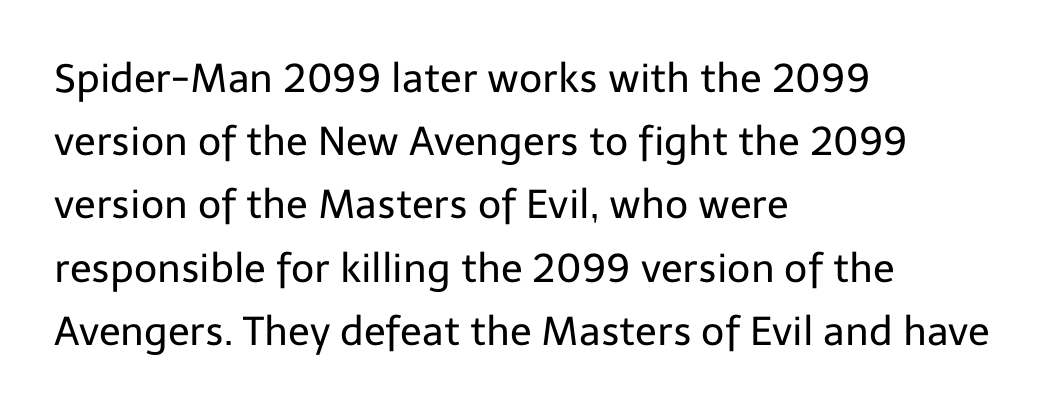
{"serif": "no", "italic": "no", "bold": "no", "weight": "regular", "width": "normal", "stroke_contrast": "low", "x_height": "medium", "monospaced": "no", "underline": "no", "align": "left", "line_spacing": "normal", "line_spacing_ratio": 1.58, "letter_spacing": "normal", "letter_spacing_em": 0.0, "glyph_px": 40}
